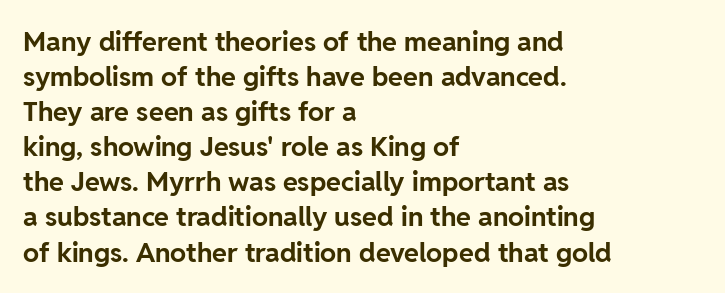
{"italic": "no", "bold": "yes", "underline": "no", "align": "left", "line_spacing": "normal", "line_spacing_ratio": 1.3, "letter_spacing": "normal", "letter_spacing_em": 0.0, "glyph_px": 27}
